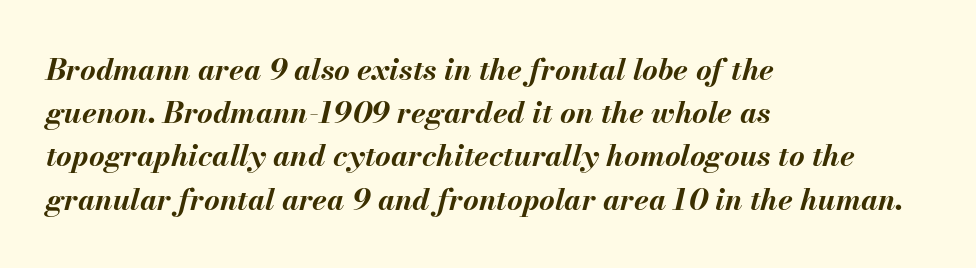
The image shows 30 px bold type, italic (leaning right); set left-aligned, normal line spacing (1.44x), normal letter spacing, not underlined; medium stroke contrast and a small x-height.
